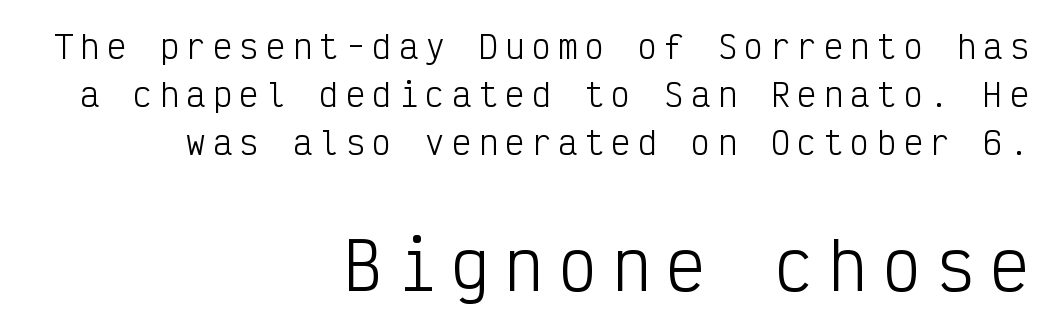
{"serif": "no", "italic": "no", "bold": "no", "weight": "light", "width": "condensed", "stroke_contrast": "low", "x_height": "medium", "monospaced": "yes", "underline": "no", "align": "right", "line_spacing": "normal", "line_spacing_ratio": 1.5, "letter_spacing": "wide", "letter_spacing_em": 0.23, "larger_block": "second", "size_ratio": 2.03, "glyph_px": 65}
